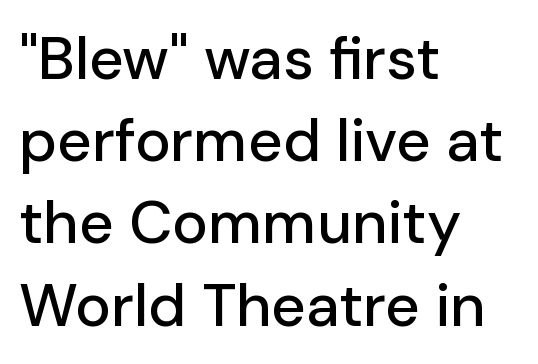
The image shows 60 px sans-serif type, upright; set left-aligned, normal line spacing (1.37x), normal letter spacing, not underlined; low stroke contrast and a medium x-height.
